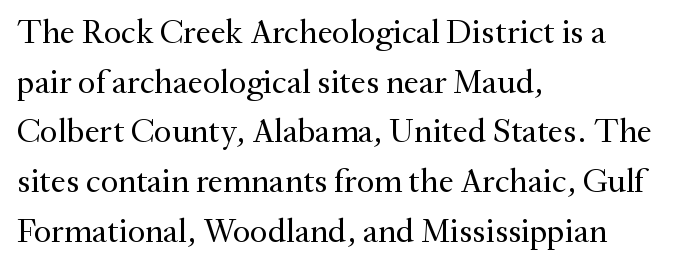
Decoration check: the copy has no underline. Note the varied advance widths — an 'i' is clearly narrower than an 'm'. The line-height multiplier appears to be the usual default. Which margin do the lines hug? The left one — the right edge is uneven. Posture: vertical.
